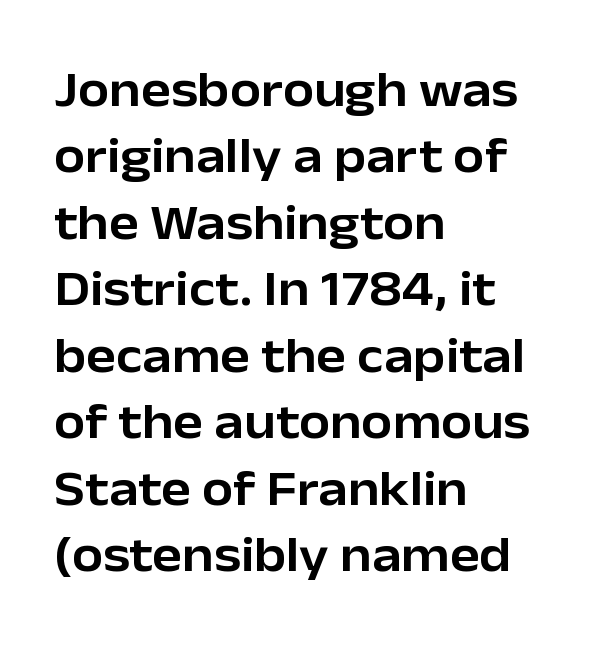
The image shows 50 px sans-serif type, upright; set left-aligned, normal line spacing (1.33x), normal letter spacing, not underlined; low stroke contrast and a medium x-height.
